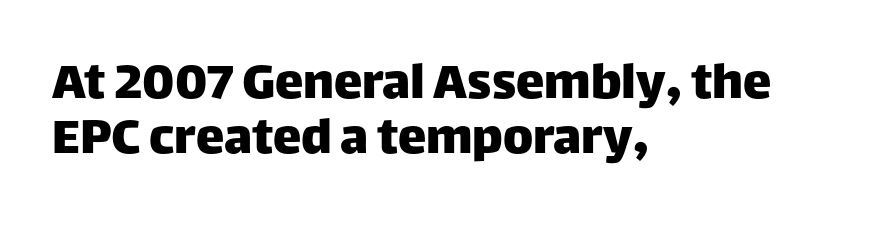
The letters advance in unequal steps, a hallmark of proportional type. These lines keep a tight, regular rhythm from letter to letter. Words float on clear page, feet unadorned. The lines are quadded left. The vertical gap from one line to the next is small.
